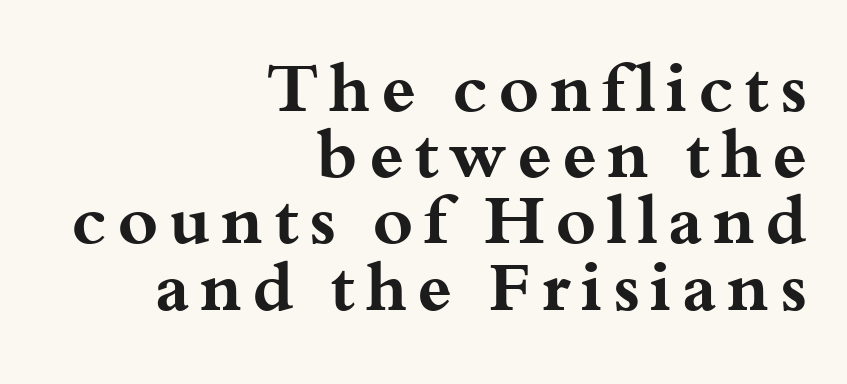
Each letter keeps its own natural width here, so spacing adapts to shape. Check where the strokes stop: tiny serifs finish them off. Is the type bold? Yes — the strokes are clearly thick and heavy. Honestly, there is no underline to notice here at all.
